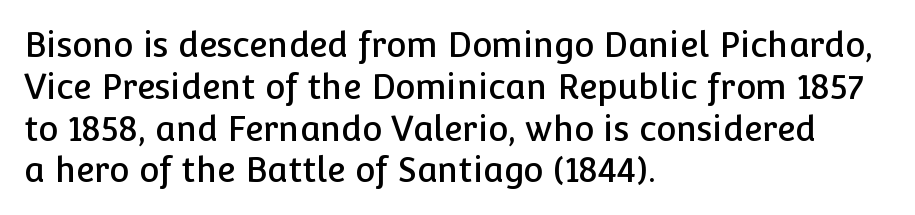
Is this a fixed-width face? No — the glyphs have proportional, varying widths. Serifs: no, the terminals of the letterforms are clean. Inter-character spacing is left at the font's built-in metrics. Designer's note — italics off, roman on.
